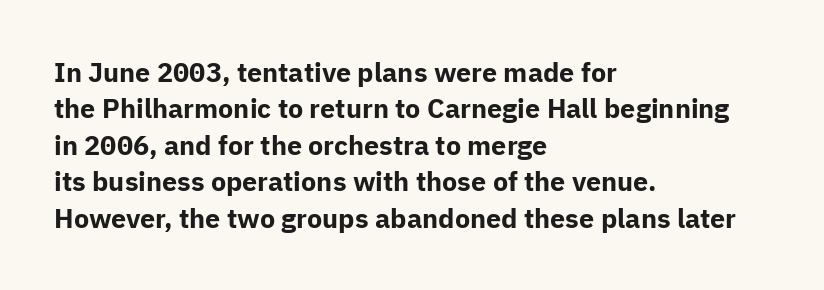
Q: Is the text bold? A: Yes.
Q: Is the text italic (slanted)? A: No, it is upright.
Q: Is the text underlined? A: No.
Q: How is the paragraph aligned? A: Left-aligned.
Q: Is the spacing between letters normal or unusually wide? A: Normal.
Q: Is the spacing between lines tight, normal or loose? A: Normal.
